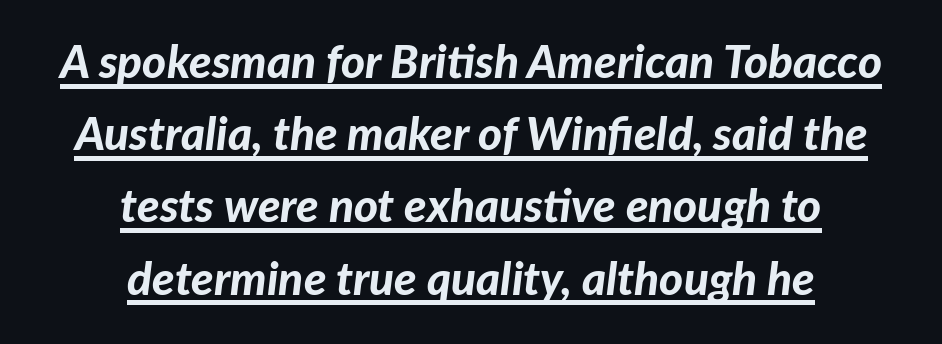
Q: Is the text bold? A: Yes.
Q: Is the text italic (slanted)? A: Yes, it leans right by about 7 degrees.
Q: Is the text underlined? A: Yes.
Q: How is the paragraph aligned? A: Centered.
Q: Is the spacing between letters normal or unusually wide? A: Normal.
Q: Is the spacing between lines tight, normal or loose? A: Normal.
Q: Width (condensed, normal, or wide)? A: Normal.
Q: Stroke contrast? A: Low.
Q: x-height? A: Medium.
Q: Monospaced? A: No.
